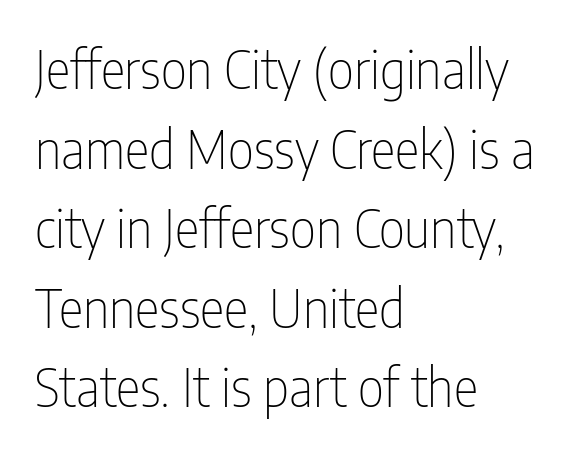
Horizontally, the lines are justified to the leading edge only. Observe the absence of serifs on each vertical stroke in this sample. Evenly set lines give the paragraph a standard silhouette. Just letters on the line, the space beneath them empty. What stands out about the letter spacing? Nothing — it is the standard amount.
